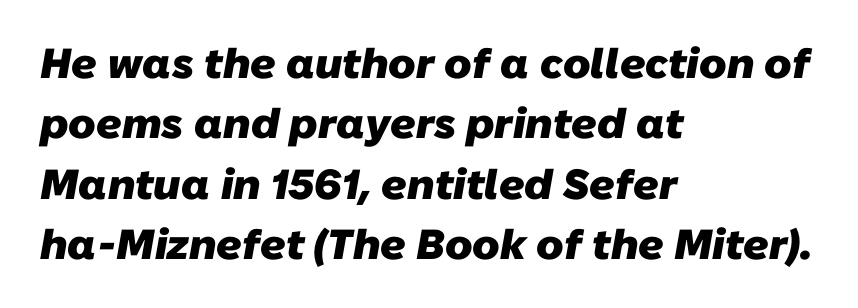
The image shows 42 px heavy sans-serif type; set left-aligned, normal line spacing (1.44x), normal letter spacing, not underlined; low stroke contrast and a medium x-height.
